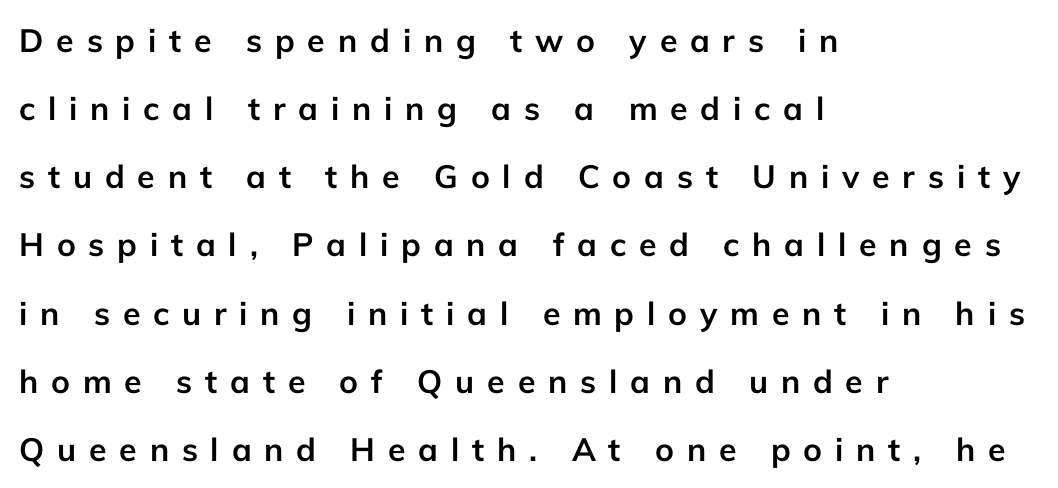
Q: Is the text bold? A: Yes.
Q: Is the text italic (slanted)? A: No, it is upright.
Q: Is the typeface a serif or a sans-serif typeface? A: Sans-serif.
Q: Is the text underlined? A: No.
Q: How is the paragraph aligned? A: Left-aligned.
Q: Is the spacing between letters normal or unusually wide? A: Unusually wide.
Q: Is the spacing between lines tight, normal or loose? A: Loose.
Q: Width (condensed, normal, or wide)? A: Normal.
Q: Stroke contrast? A: Low.
Q: x-height? A: Medium.
Q: Monospaced? A: No.
